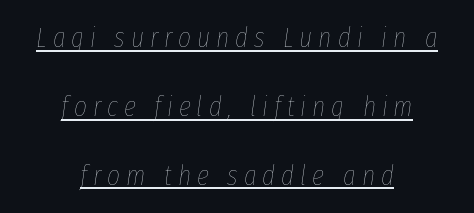
Layout note: lines centered. A typesetter would call this heavily tracked-out type. Somebody hit Ctrl+U on this one — the words are underlined. Compared with typical paragraphs, the rows here are farther apart. These lines are rendered in a variable-pitch font.
